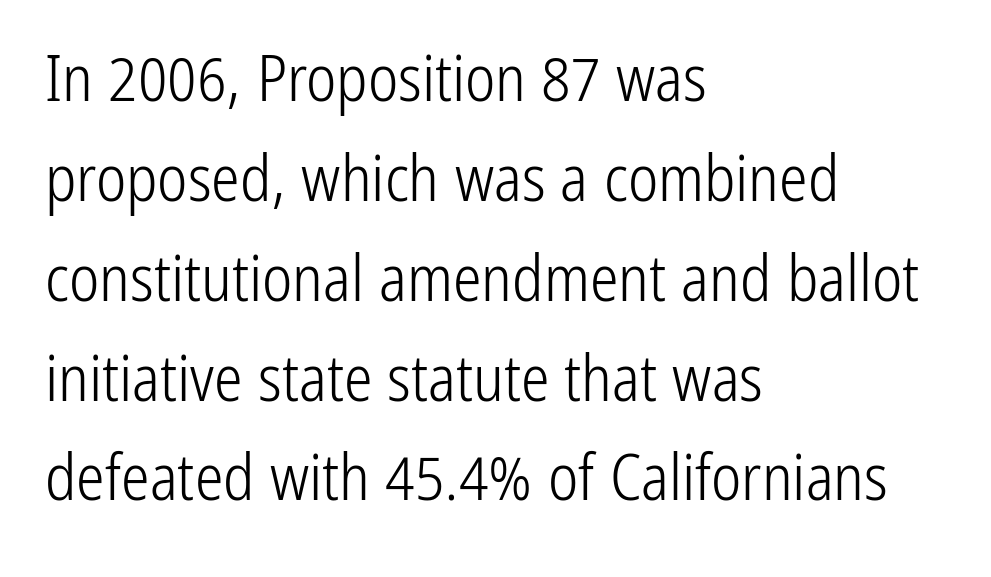
The image shows 64 px light, condensed sans-serif type, upright; set left-aligned, normal line spacing (1.56x), normal letter spacing, not underlined; low stroke contrast and a medium x-height.
